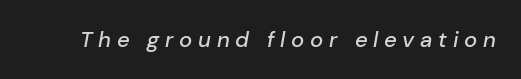
The image shows 22 px text type, italic (leaning right); set unusually wide letter spacing (+0.26 em), not underlined.
